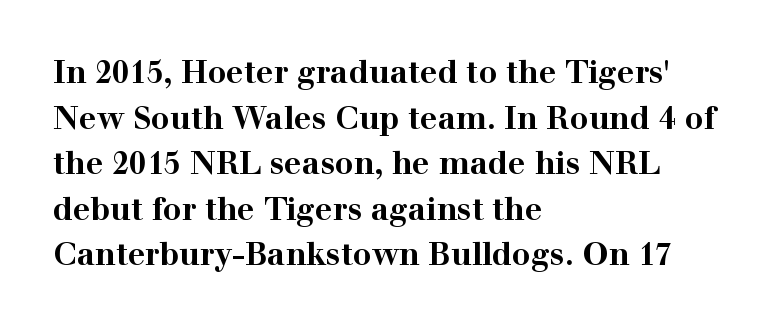
This rendering features lettering with no underline. Strong, thick strokes mark this as bold type. Note: serifs present on the glyphs. The line-height multiplier appears to be the usual default.
